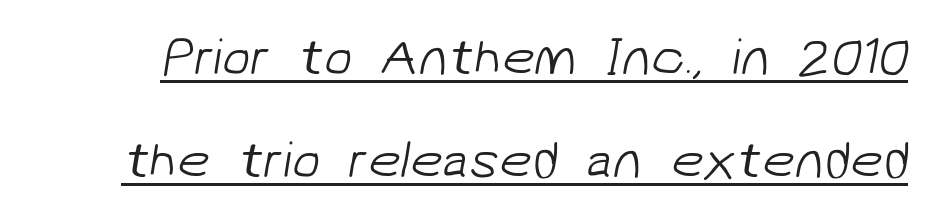
The image shows 52 px light sans-serif type; set loose line spacing (1.98x), normal letter spacing, underlined; low stroke contrast and a medium x-height.
